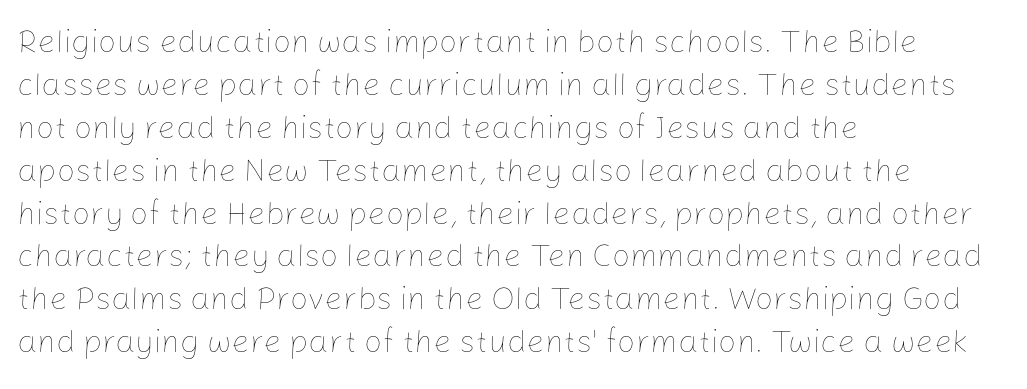
The image shows 32 px thin type, upright; set left-aligned, normal line spacing (1.34x), normal letter spacing, not underlined; low stroke contrast and a medium x-height.
